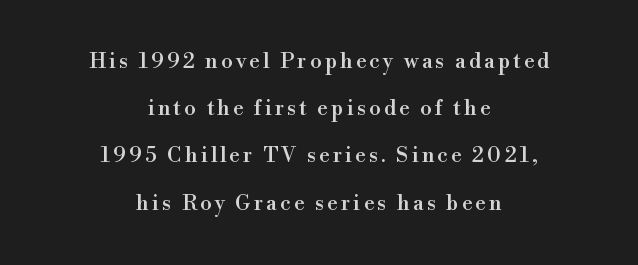
Horizontal alignment here is central, giving a formal, balanced look. Each row of text sits above clean, open space. The block of text is sparse from top to bottom, with ample space between rows. Does the lettering tilt? It doesn't — this is upright.
